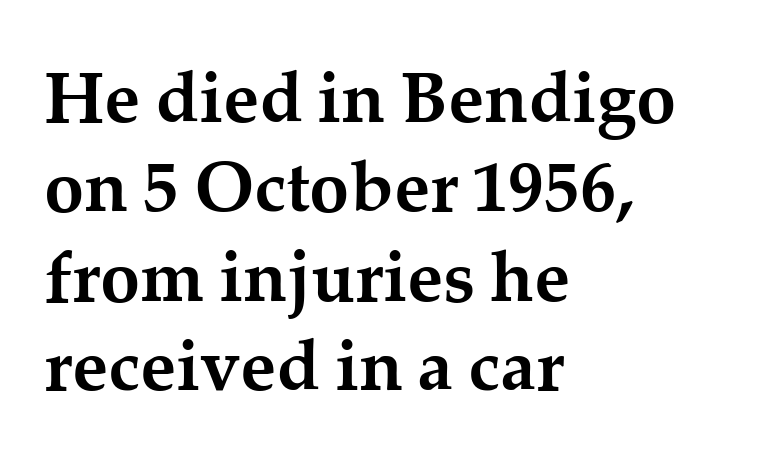
{"serif": "yes", "italic": "no", "bold": "yes", "weight": "semibold", "width": "normal", "stroke_contrast": "medium", "x_height": "medium", "monospaced": "no", "underline": "no", "align": "left", "line_spacing_ratio": 1.24, "letter_spacing": "normal", "letter_spacing_em": 0.0, "glyph_px": 72}
